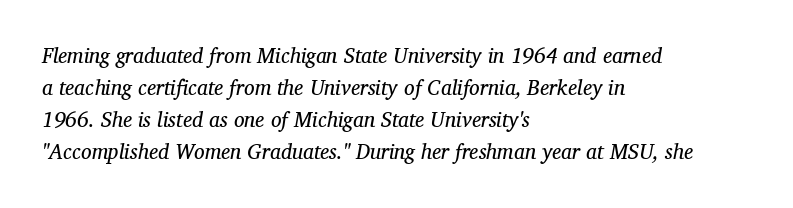
The image shows 21 px text type, italic (leaning right); set left-aligned, normal line spacing (1.53x), normal letter spacing, not underlined.
